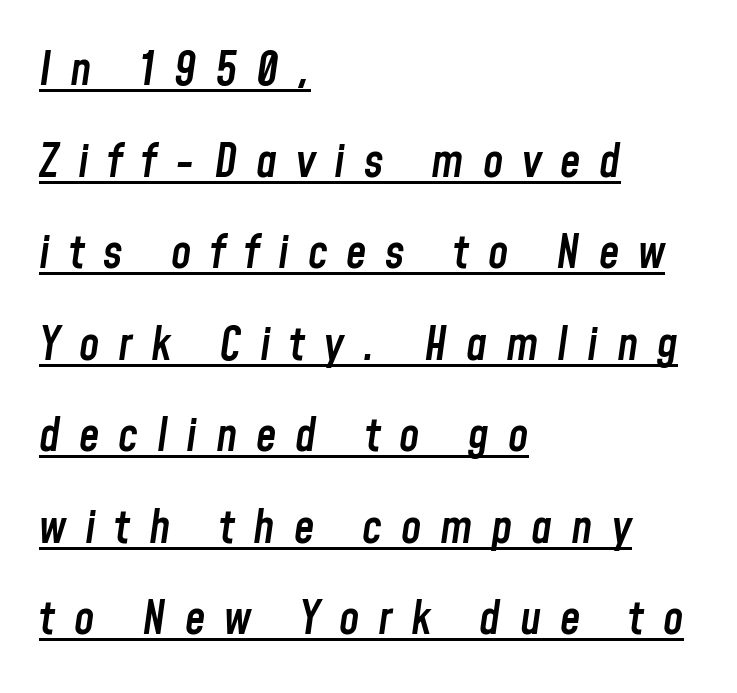
The image shows 46 px semibold, condensed type, italic (leaning right); set left-aligned, loose line spacing (1.99x), unusually wide letter spacing (+0.41 em), underlined; low stroke contrast and a medium x-height.
